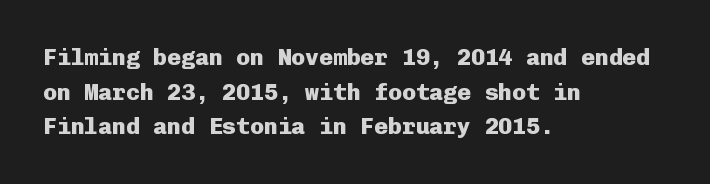
{"italic": "no", "bold": "yes", "underline": "no", "align": "left", "line_spacing": "normal", "line_spacing_ratio": 1.51, "letter_spacing": "normal", "letter_spacing_em": 0.0, "glyph_px": 23}
